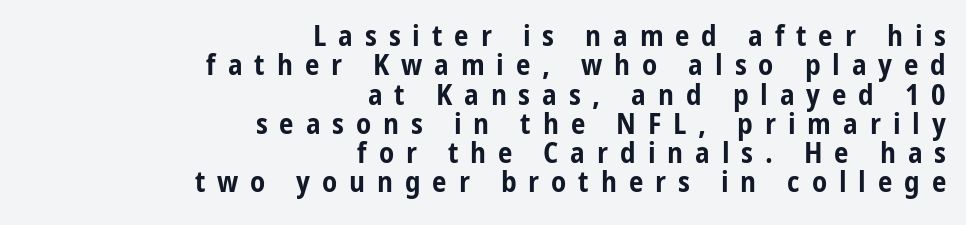
No feet cap the strokes, marking this as sans-serif type. The sample has been set heavy, in full bold. Is the letter spacing exaggerated? Yes — the characters are pushed far apart. Is there much room between lines? No — they nearly touch. The foot of each line stays bare and open.
